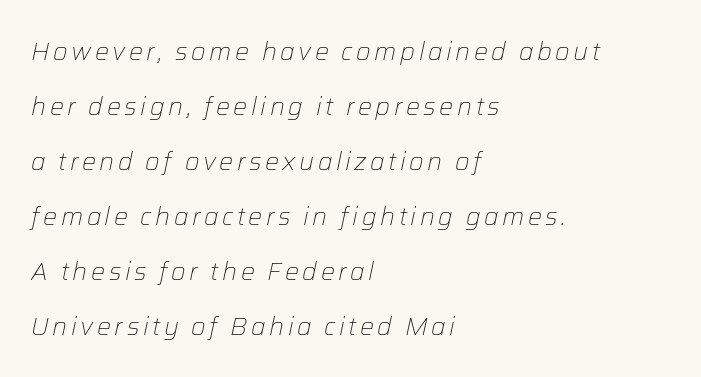
Q: Is the text bold? A: No.
Q: Is the text italic (slanted)? A: Yes, it leans right by about 12 degrees.
Q: Is the text underlined? A: No.
Q: How is the paragraph aligned? A: Left-aligned.
Q: Is the spacing between lines tight, normal or loose? A: Loose.
